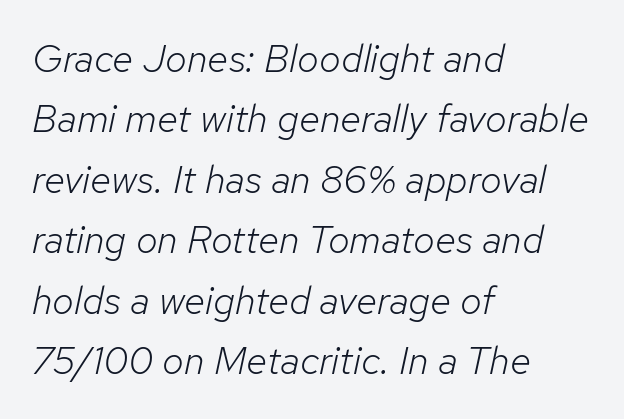
{"italic": "yes", "lean": "right", "slant_degrees": 12, "bold": "no", "weight": "light", "width": "normal", "stroke_contrast": "low", "x_height": "medium", "monospaced": "no", "underline": "no", "align": "left", "line_spacing": "normal", "line_spacing_ratio": 1.55, "letter_spacing": "normal", "letter_spacing_em": 0.0, "glyph_px": 39}
